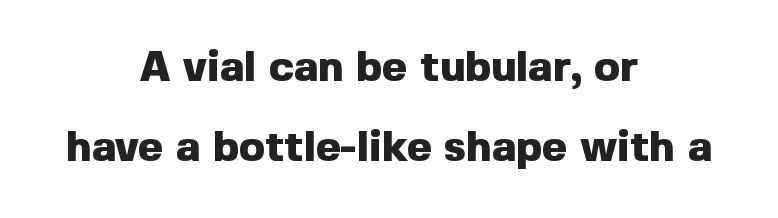
Is the letter spacing exaggerated? No — it looks like the ordinary default. The space directly below the letters is spotless. Typographically, this falls in the sans-serif category. Do the letters lean? They stand straight. The rendering uses natural spacing where letterforms have individual widths.
